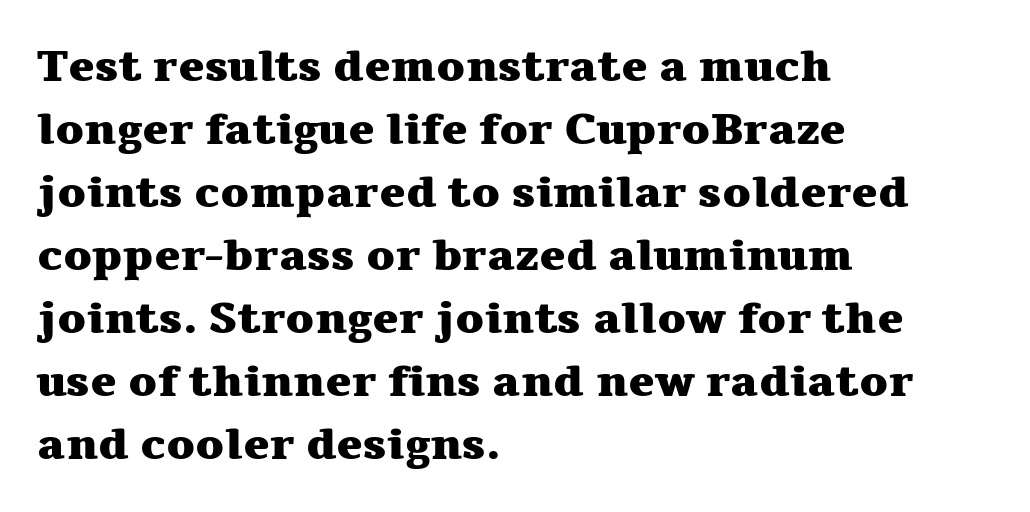
The rows are spaced the way most documents space them. Notice how the passage keeps a crisp vertical edge on the left only. The passage shown is typed in a proportional face where columns would drift. Notice how thick the strokes are: this is what a full bold looks like. No italicization has been applied; the sample stays upright.
